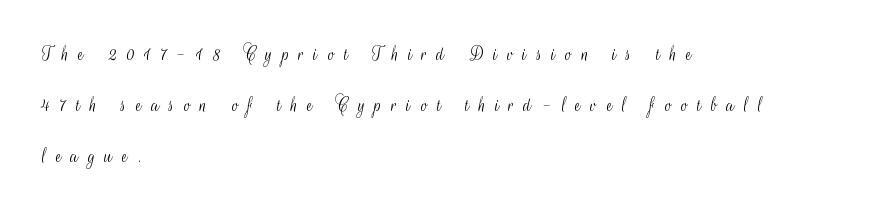
{"bold": "no", "underline": "no", "align": "left", "line_spacing": "loose", "line_spacing_ratio": 2.42, "letter_spacing": "wide", "letter_spacing_em": 0.46, "glyph_px": 21}
